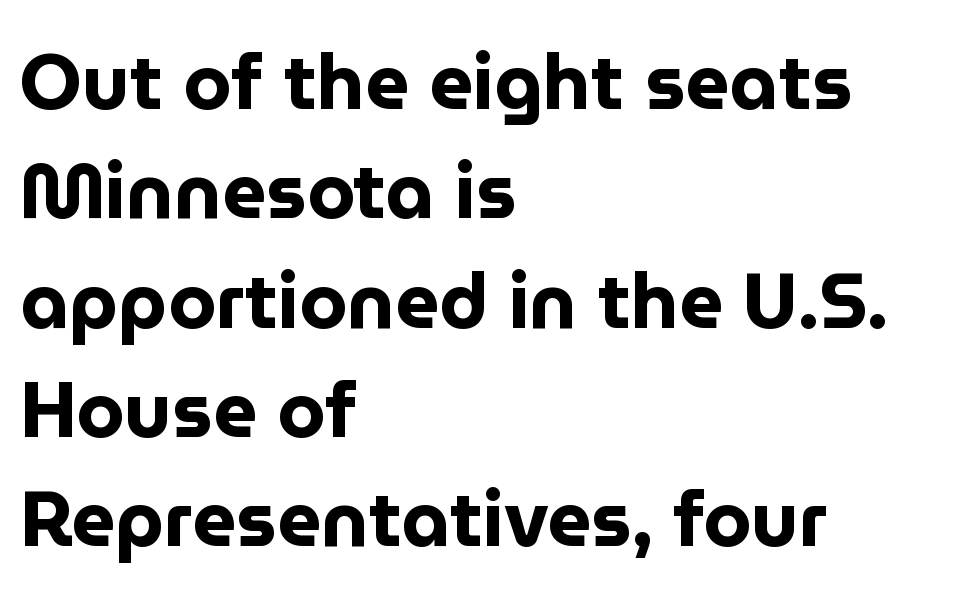
The image shows 77 px bold sans-serif type, upright; set left-aligned, normal line spacing (1.42x), normal letter spacing, not underlined; low stroke contrast and a medium x-height.
